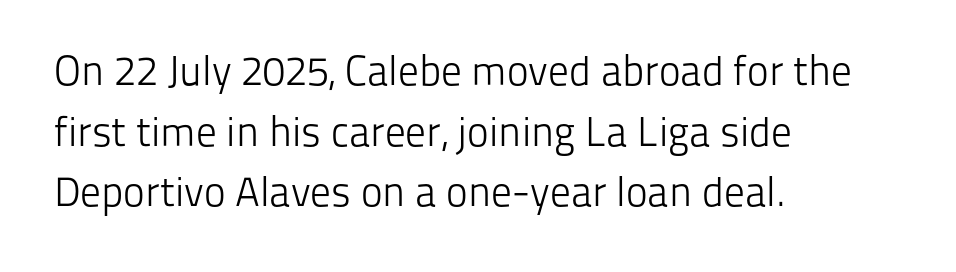
The image shows 41 px light sans-serif type, upright; set left-aligned, normal line spacing (1.48x), normal letter spacing, not underlined; low stroke contrast and a medium x-height.
